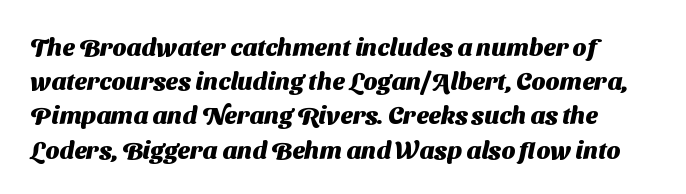
The image shows 25 px bold type; set normal line spacing (1.37x), normal letter spacing, not underlined.
